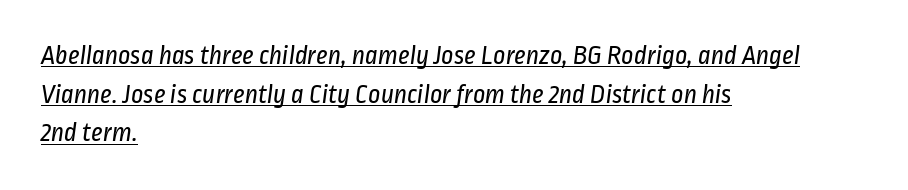
The image shows 27 px text type; set left-aligned, normal line spacing (1.43x), normal letter spacing, underlined.
